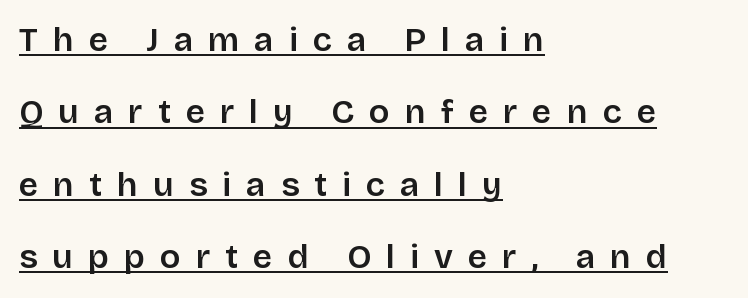
The image shows 34 px sans-serif type, upright; set left-aligned, loose line spacing (2.13x), unusually wide letter spacing (+0.44 em), underlined; low stroke contrast and a large x-height.
